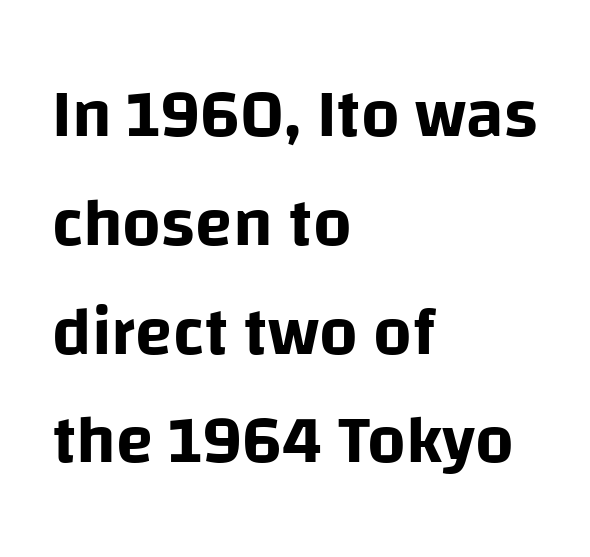
{"serif": "no", "italic": "no", "width": "normal", "stroke_contrast": "low", "x_height": "large", "monospaced": "no", "underline": "no", "align": "left", "line_spacing": "normal", "line_spacing_ratio": 1.6, "letter_spacing": "normal", "letter_spacing_em": 0.0, "glyph_px": 68}
